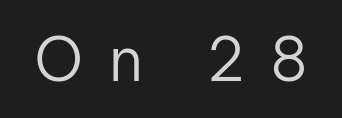
Q: Is the text bold? A: No.
Q: Is the text italic (slanted)? A: No, it is upright.
Q: Is the typeface a serif or a sans-serif typeface? A: Sans-serif.
Q: Is the text underlined? A: No.
Q: Is the spacing between letters normal or unusually wide? A: Unusually wide.
Q: Width (condensed, normal, or wide)? A: Normal.
Q: Stroke contrast? A: Low.
Q: x-height? A: Medium.
Q: Monospaced? A: No.
